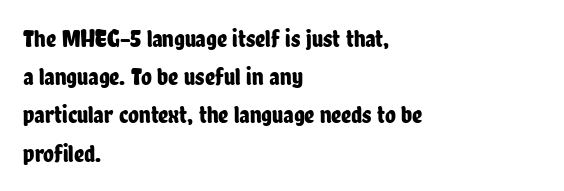
{"italic": "no", "underline": "no", "align": "left", "line_spacing": "normal", "line_spacing_ratio": 1.53, "letter_spacing": "normal", "letter_spacing_em": 0.0, "glyph_px": 25}
